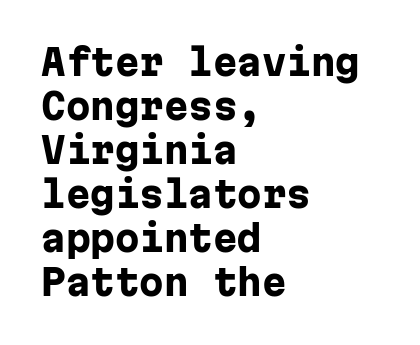
{"serif": "no", "italic": "no", "bold": "yes", "weight": "heavy", "width": "normal", "stroke_contrast": "low", "x_height": "medium", "monospaced": "yes", "underline": "no", "align": "left", "line_spacing": "normal", "line_spacing_ratio": 1.26, "letter_spacing": "normal", "letter_spacing_em": 0.0, "glyph_px": 35}
